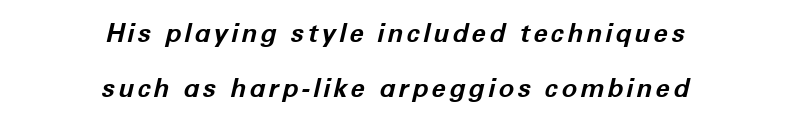
Q: Is the text bold? A: Yes.
Q: Is the text italic (slanted)? A: Yes, it leans right by about 12 degrees.
Q: Is the text underlined? A: No.
Q: How is the paragraph aligned? A: Centered.
Q: Is the spacing between lines tight, normal or loose? A: Loose.
